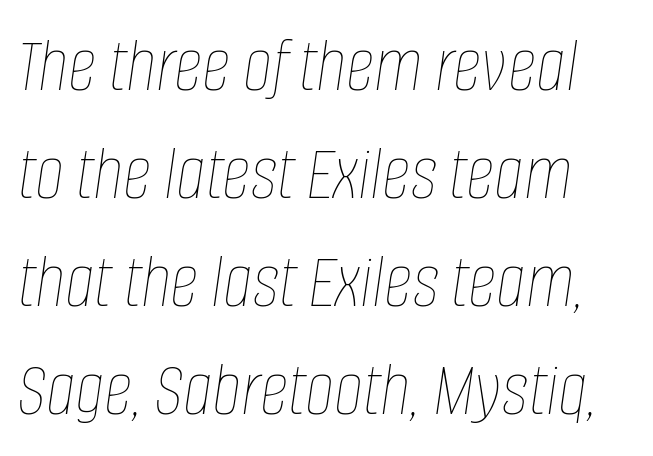
Q: Is the text bold? A: No.
Q: Is the text italic (slanted)? A: Yes, it leans right by about 8 degrees.
Q: Is the text underlined? A: No.
Q: How is the paragraph aligned? A: Left-aligned.
Q: Is the spacing between letters normal or unusually wide? A: Normal.
Q: Is the spacing between lines tight, normal or loose? A: Normal.
Q: Width (condensed, normal, or wide)? A: Condensed.
Q: Stroke contrast? A: Low.
Q: x-height? A: Large.
Q: Monospaced? A: No.
